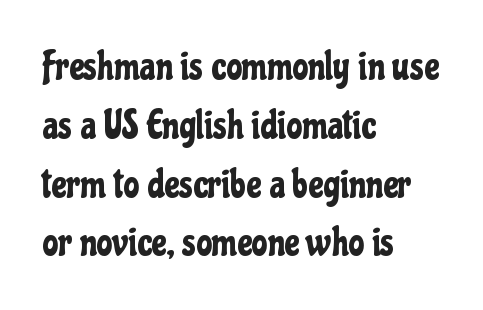
{"serif": "no", "italic": "no", "width": "condensed", "stroke_contrast": "low", "x_height": "medium", "monospaced": "no", "underline": "no", "align": "left", "line_spacing": "normal", "line_spacing_ratio": 1.47, "letter_spacing": "normal", "letter_spacing_em": 0.0, "glyph_px": 40}
